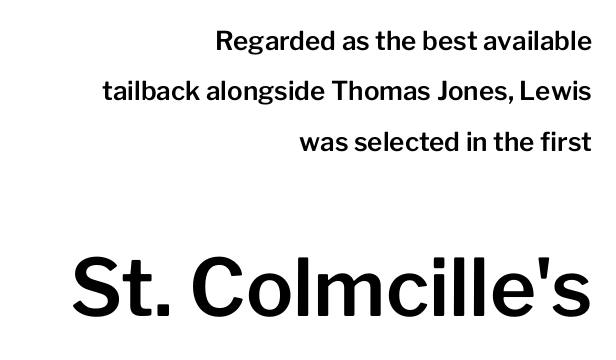
{"serif": "no", "italic": "no", "width": "normal", "stroke_contrast": "low", "x_height": "medium", "monospaced": "no", "underline": "no", "align": "right", "line_spacing": "loose", "line_spacing_ratio": 1.94, "letter_spacing": "normal", "letter_spacing_em": 0.0, "larger_block": "second", "size_ratio": 3.04, "glyph_px": 79}
